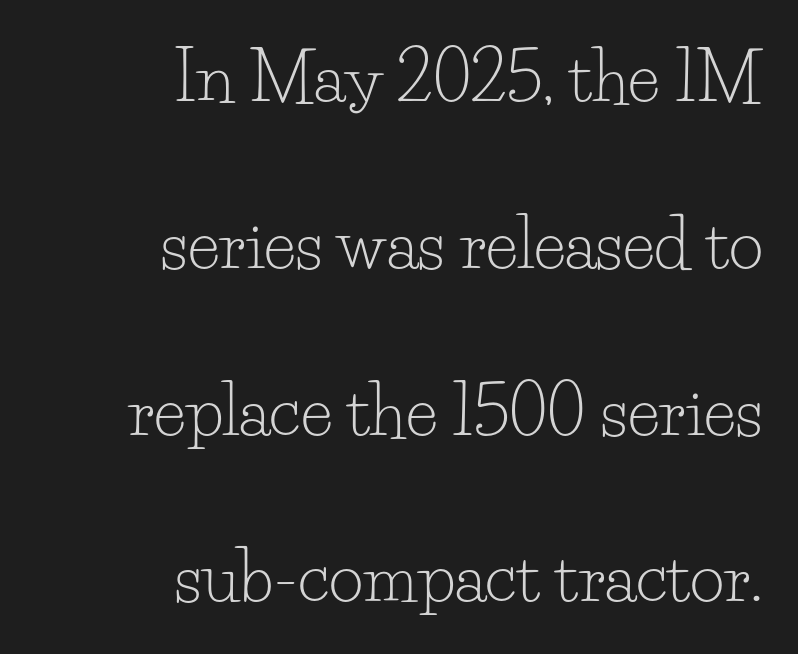
Is there much room between lines? Yes — plenty of vertical air separates them. The rendering shows small feet on the letterforms — a serif design. Underlining? Definitely not there. The rendering uses natural spacing where letterforms have individual widths. Glyph-to-glyph distance matches everyday printed text. Horizontally, the lines are justified to the trailing edge only.
